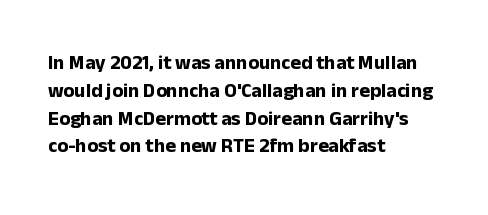
The image shows 20 px bold type, upright; set left-aligned, normal line spacing (1.39x), normal letter spacing, not underlined.
